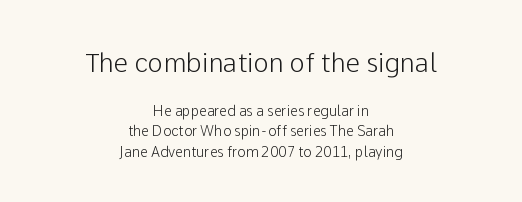
Q: Is the text italic (slanted)? A: No, it is upright.
Q: Is the text underlined? A: No.
Q: How is the paragraph aligned? A: Centered.
Q: Is the spacing between letters normal or unusually wide? A: Normal.
Q: Is the spacing between lines tight, normal or loose? A: Normal.
Q: Which block of text is set in a larger size, the first (top) or the second (bottom)? A: The first (top) one.
